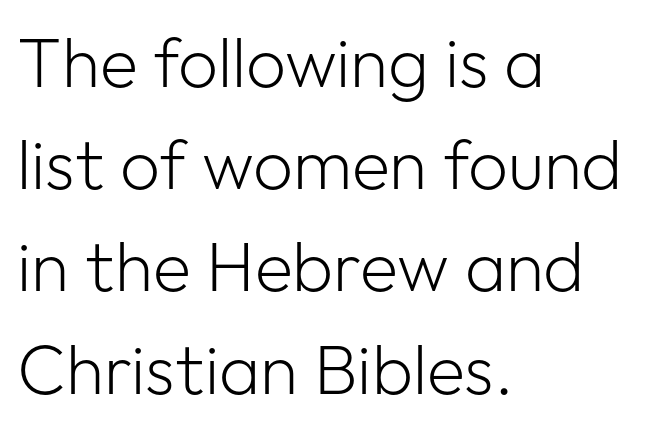
The image shows 70 px light sans-serif type, upright; set left-aligned, normal line spacing (1.46x), normal letter spacing, not underlined; low stroke contrast and a medium x-height.
